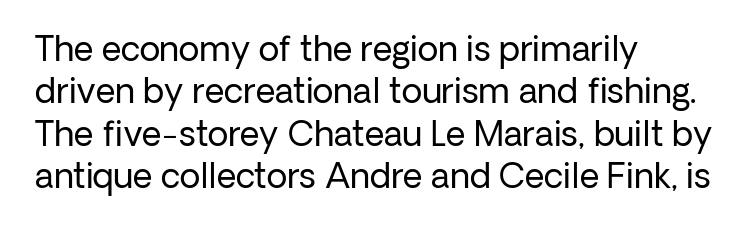
{"serif": "no", "italic": "no", "bold": "no", "weight": "regular", "width": "normal", "stroke_contrast": "low", "x_height": "medium", "monospaced": "no", "underline": "no", "align": "left", "line_spacing": "normal", "line_spacing_ratio": 1.25, "letter_spacing": "normal", "letter_spacing_em": 0.0, "glyph_px": 34}
